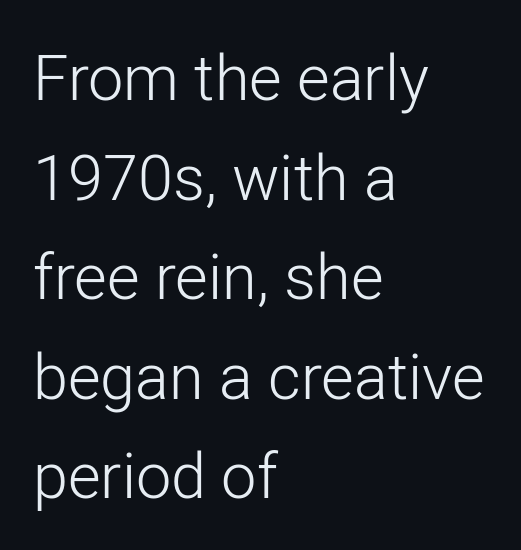
The image shows 63 px light sans-serif type, upright; set left-aligned, normal line spacing (1.58x), normal letter spacing, not underlined; low stroke contrast and a medium x-height.
